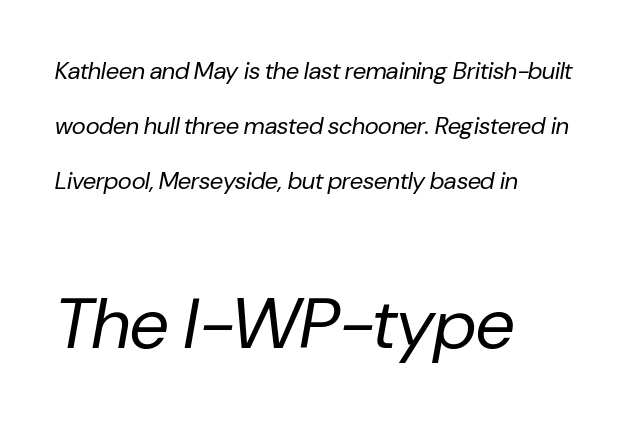
The image shows 71 px regular-weight type, italic (leaning right); set left-aligned, loose line spacing (2.3x), normal letter spacing, not underlined; the second (bottom) block is 2.96x larger; low stroke contrast and a medium x-height.
